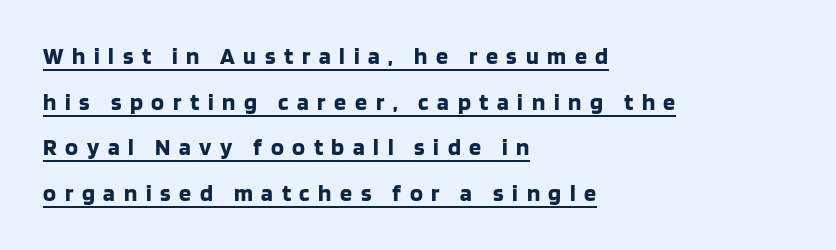
Q: Is the text bold? A: Yes.
Q: Is the text italic (slanted)? A: No, it is upright.
Q: Is the text underlined? A: Yes.
Q: How is the paragraph aligned? A: Left-aligned.
Q: Is the spacing between letters normal or unusually wide? A: Unusually wide.
Q: Is the spacing between lines tight, normal or loose? A: Loose.
